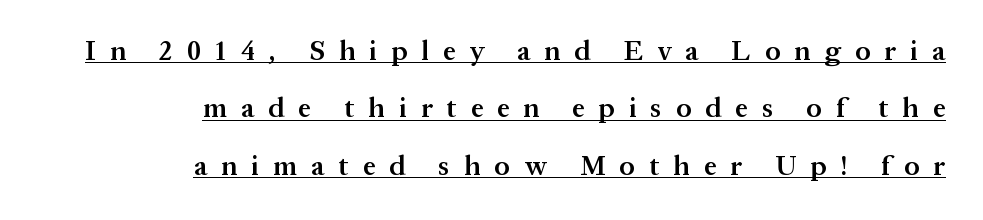
The image shows 28 px semibold serif type, upright; set right-aligned, loose line spacing (2.05x), unusually wide letter spacing (+0.5 em), underlined; medium stroke contrast and a medium x-height.
